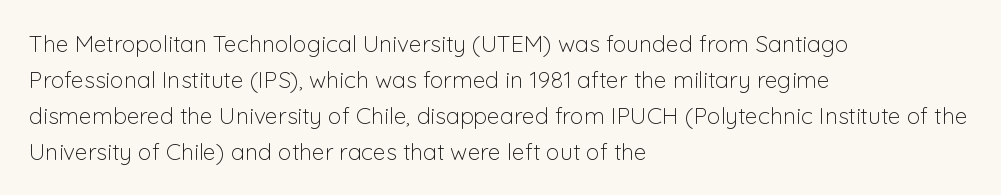
The image shows 23 px text type, upright; set left-aligned, normal line spacing (1.56x), normal letter spacing, not underlined.
